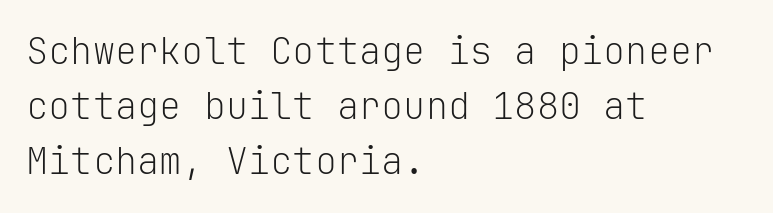
The letters march in equal steps, a hallmark of fixed-pitch type. Do the letters lean? They stand straight. Each word holds together tightly as a unit, with standard inter-letter gaps. Each new line begins a customary step beneath the previous one. Nothing heavy about these letters — not bold at all. Does the copy run flush right? No — it runs flush left.
